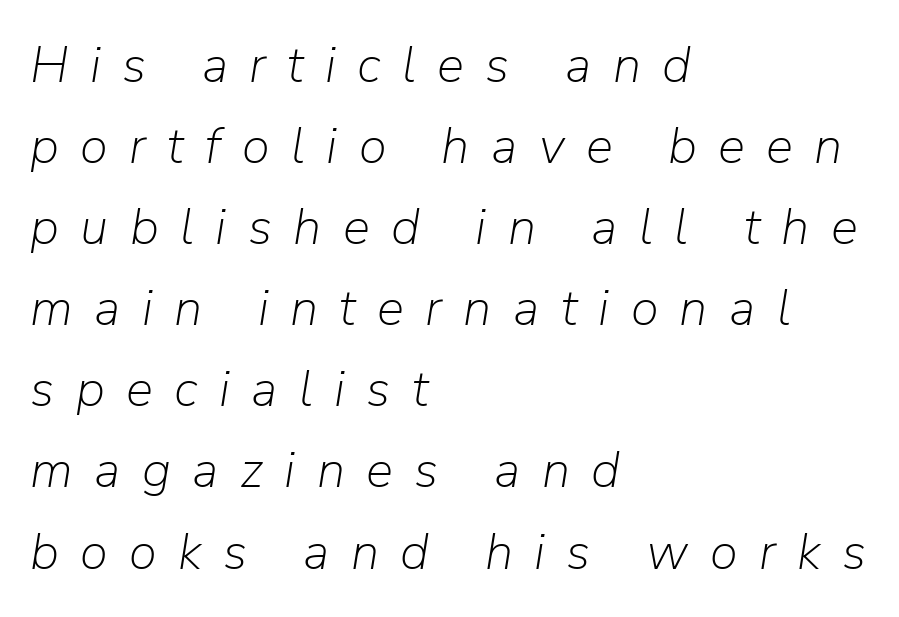
Q: Is the text bold? A: No.
Q: Is the text italic (slanted)? A: Yes, it leans right by about 9 degrees.
Q: Is the text underlined? A: No.
Q: How is the paragraph aligned? A: Left-aligned.
Q: Is the spacing between letters normal or unusually wide? A: Unusually wide.
Q: Is the spacing between lines tight, normal or loose? A: Normal.
Q: Width (condensed, normal, or wide)? A: Normal.
Q: Stroke contrast? A: Low.
Q: x-height? A: Medium.
Q: Monospaced? A: No.
